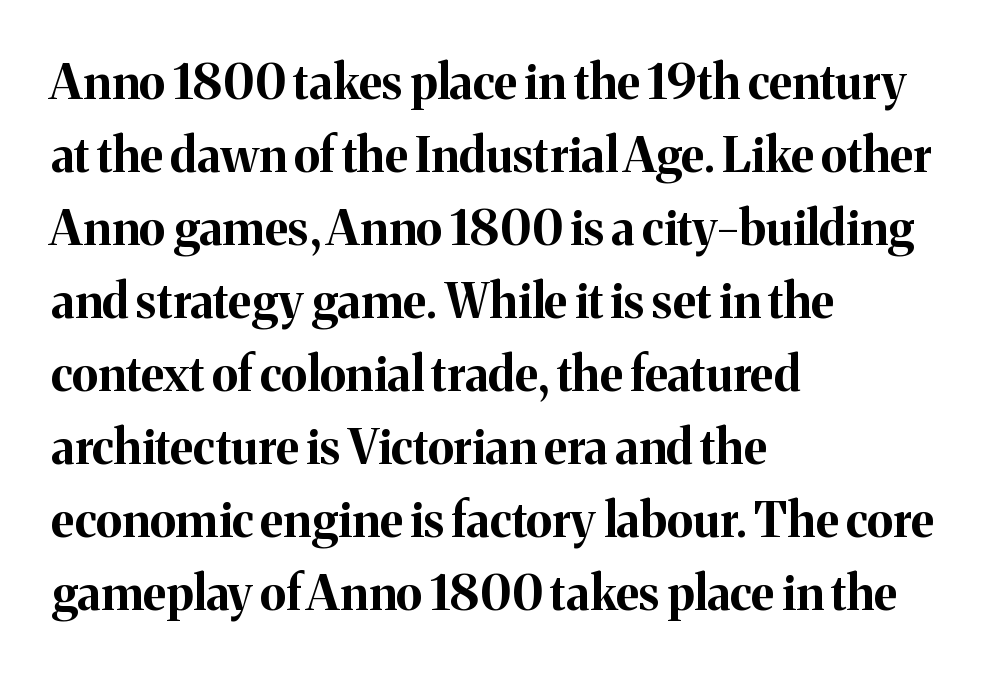
The space between consecutive lines is moderate. The font is running at its bold setting. Just letters on the line, the space beneath them empty. Nobody touched the tracking dial on this one. Is this a fixed-width face? No — the glyphs have proportional, varying widths. Serif or sans? Serif — the stroke terminals have little feet.
